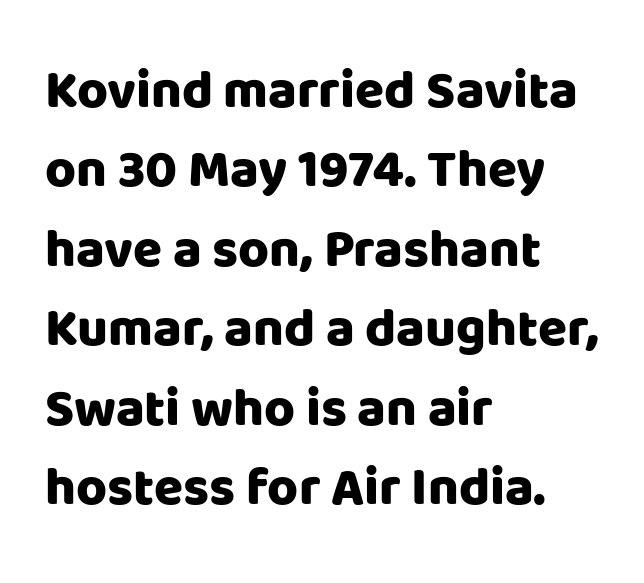
Q: Is the text bold? A: Yes.
Q: Is the text italic (slanted)? A: No, it is upright.
Q: Is the typeface a serif or a sans-serif typeface? A: Sans-serif.
Q: Is the text underlined? A: No.
Q: How is the paragraph aligned? A: Left-aligned.
Q: Is the spacing between letters normal or unusually wide? A: Normal.
Q: Is the spacing between lines tight, normal or loose? A: Normal.
Q: Width (condensed, normal, or wide)? A: Normal.
Q: Stroke contrast? A: Low.
Q: x-height? A: Large.
Q: Monospaced? A: No.
